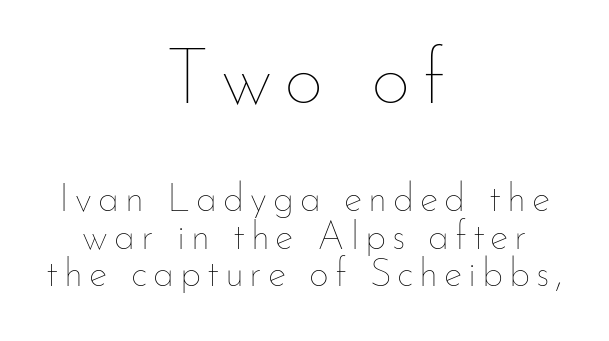
The strokes are not fattened; the text isn't bold. Of the two passages, the one on top uses the larger point size. The whitespace from short lines is split evenly between both sides. Letters rest on an invisible, unmarked baseline.
